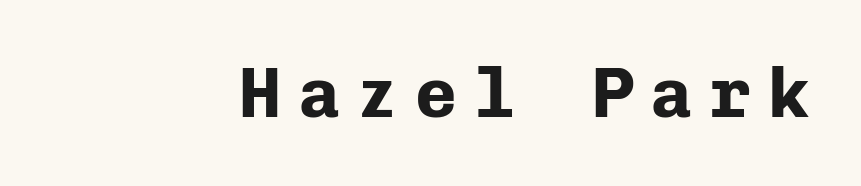
Notice how the stems are strictly vertical — no italics here. This sample has the even, mechanical cadence of fixed-width lettering. The gaps between neighbouring characters are conspicuously large. Quick note: underline off.
